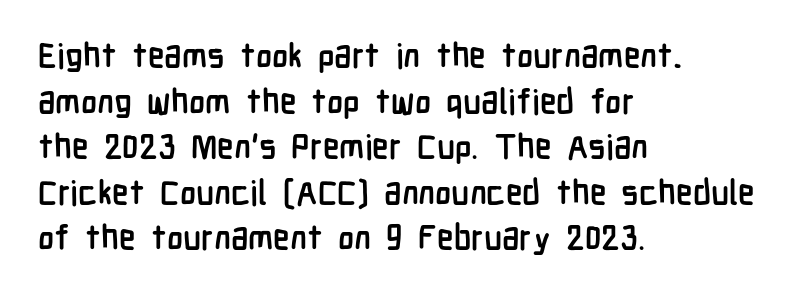
In terms of letterform style, serifs are entirely absent. Honestly, the letter spacing is just normal — you wouldn't notice it. Caption: multi-line text, flush left, ragged right. Each new line begins a customary step beneath the previous one. A full-strength bold gives these letters their thick strokes. This sample uses an upright cut, with every glyph sitting square on the baseline.
